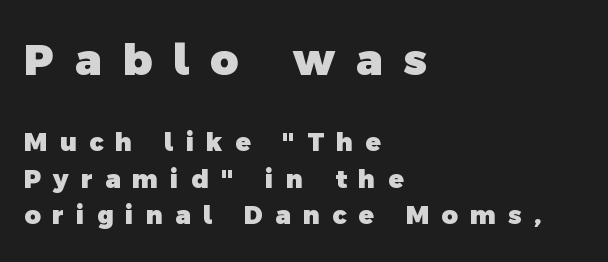
The image shows 43 px heavy sans-serif type; set left-aligned, normal line spacing (1.46x), unusually wide letter spacing (+0.49 em), not underlined; the first (top) block is 1.72x larger; a medium x-height.
